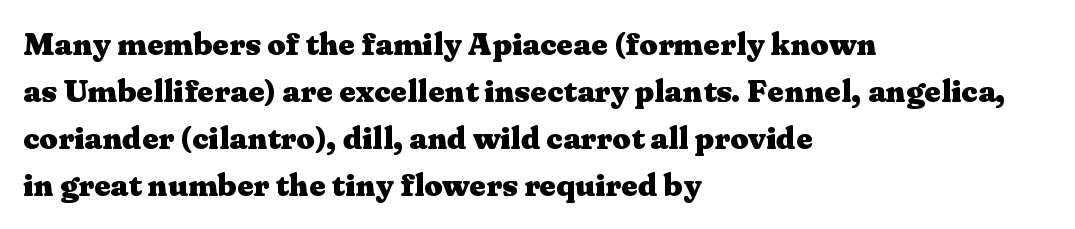
{"serif": "yes", "italic": "no", "bold": "yes", "weight": "heavy", "width": "wide", "stroke_contrast": "medium", "x_height": "medium", "monospaced": "no", "underline": "no", "align": "left", "line_spacing": "normal", "line_spacing_ratio": 1.47, "letter_spacing": "normal", "letter_spacing_em": 0.0, "glyph_px": 32}
